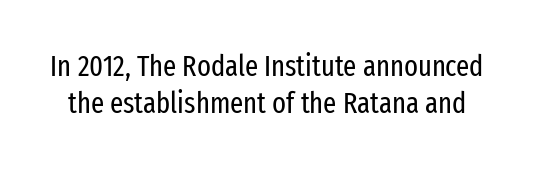
Q: Is the text bold? A: No.
Q: Is the text italic (slanted)? A: No, it is upright.
Q: Is the typeface a serif or a sans-serif typeface? A: Sans-serif.
Q: Is the text underlined? A: No.
Q: Is the spacing between letters normal or unusually wide? A: Normal.
Q: Is the spacing between lines tight, normal or loose? A: Normal.
Q: Width (condensed, normal, or wide)? A: Condensed.
Q: Stroke contrast? A: Low.
Q: x-height? A: Medium.
Q: Monospaced? A: No.
